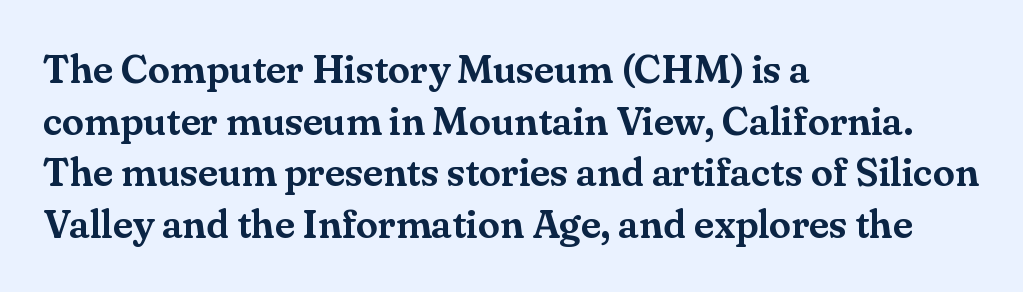
The lines sit at an ordinary, default distance from one another. The passage is arranged the way most books set body copy — flush left. Serif or sans? Serif — the stroke terminals have little feet. The lettering holds an erect, upright posture throughout. The rendering keeps characters at their native spacing. Descenders are the only things crossing below the line.
